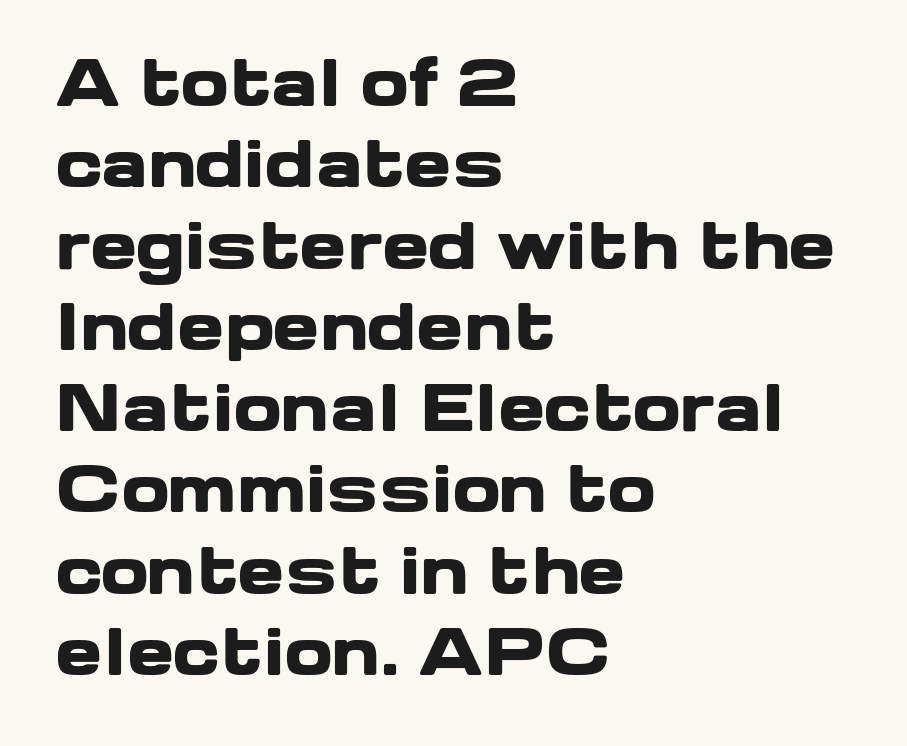
Descenders are the only things crossing below the line. The rendering uses natural spacing where letterforms have individual widths. Unlike a traditional serif, this face leaves its strokes unadorned. Horizontal alignment here is leftward, the default for most running prose. The sample has been set heavy, in full bold. Vertical strokes here are truly vertical.
